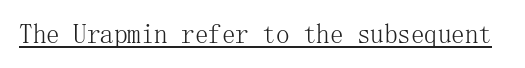
Q: Is the text bold? A: No.
Q: Is the text italic (slanted)? A: No, it is upright.
Q: Is the text underlined? A: Yes.
Q: Is the spacing between letters normal or unusually wide? A: Normal.
